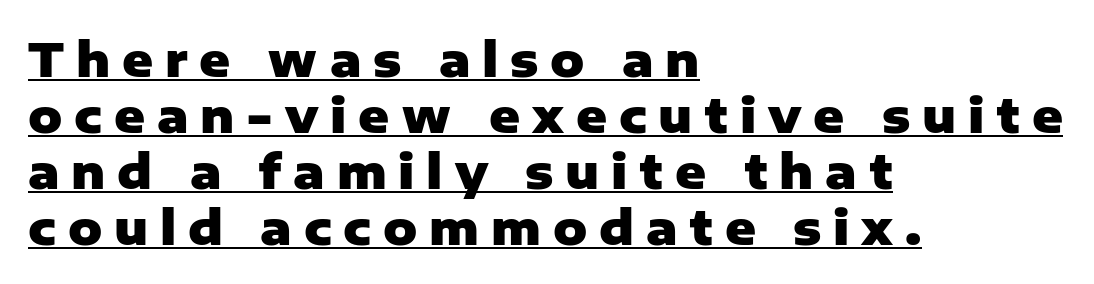
Proportional: the letters do not fall into vertical columns. The rendered words wear a rule along their underside. Are there feet on the stems? There aren't — it's a sans. Line beginnings align vertically; line endings do not. How are the letters spaced? Widely, with obvious added tracking. The rendering uses a bold face; every stroke is thick and dark.
